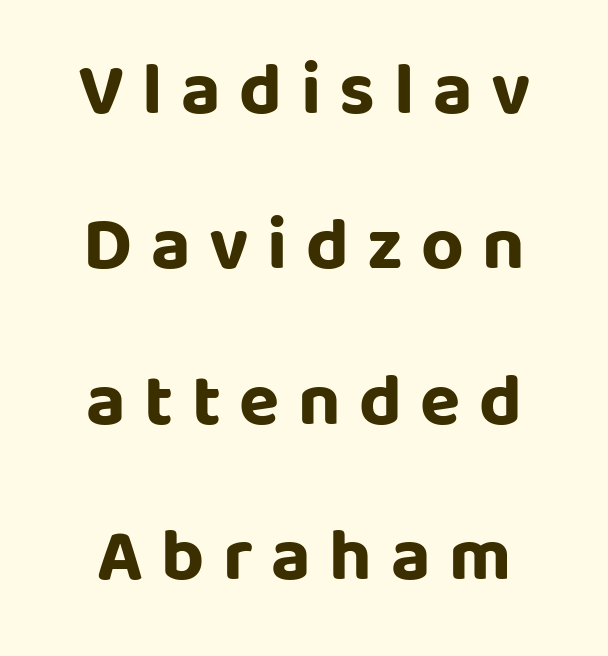
{"serif": "no", "italic": "no", "bold": "yes", "weight": "bold", "width": "normal", "stroke_contrast": "low", "x_height": "large", "monospaced": "no", "underline": "no", "align": "center", "line_spacing": "loose", "line_spacing_ratio": 2.1, "letter_spacing": "wide", "letter_spacing_em": 0.25, "glyph_px": 74}
